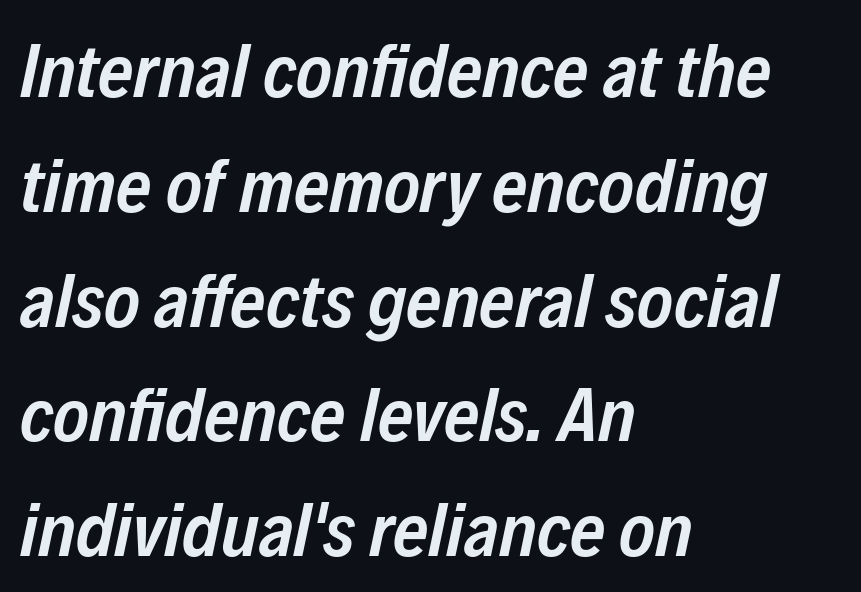
Notice how the passage keeps a crisp vertical edge on the left only. You could not count columns in this text — the font is proportionally spaced. Quick note: underline off. The specimen reads as italic at a glance. How would I describe the line gaps? Plain and ordinary. Is the letter spacing exaggerated? No — it looks like the ordinary default.
